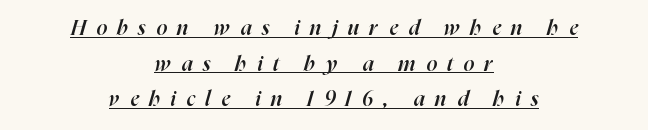
The image shows 21 px text type, italic (leaning right); set centered, normal line spacing (1.7x), unusually wide letter spacing (+0.5 em), underlined.
